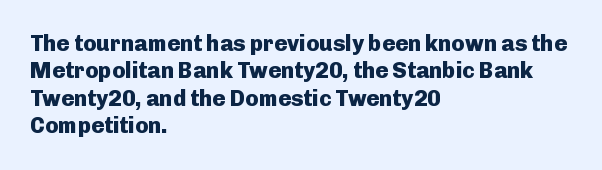
The image shows 22 px bold type, upright; set left-aligned, normal line spacing (1.25x), normal letter spacing, not underlined.
